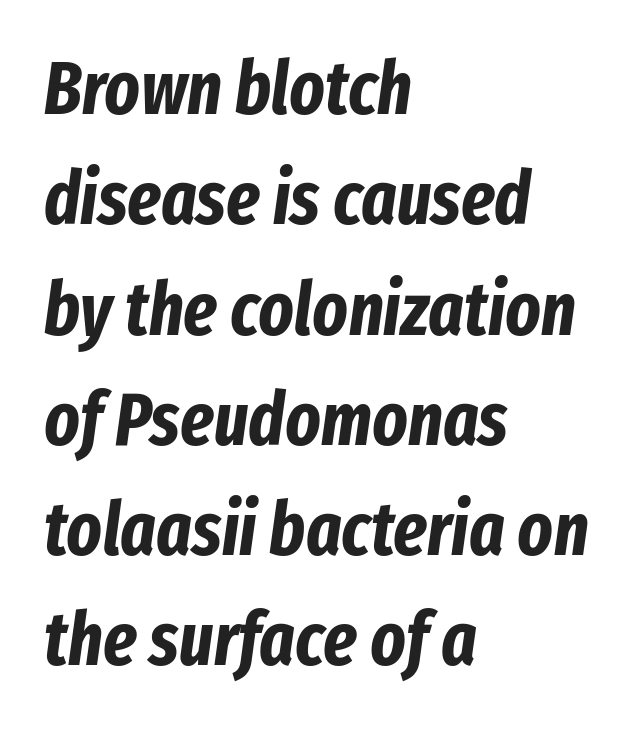
Looks like regular typesetting: each glyph gets only the width it needs. The strokes are fattened all the way to bold. Descenders hang freely into open space. Is the letter spacing exaggerated? No — it looks like the ordinary default. Horizontally, the lines are justified to the leading edge only.
